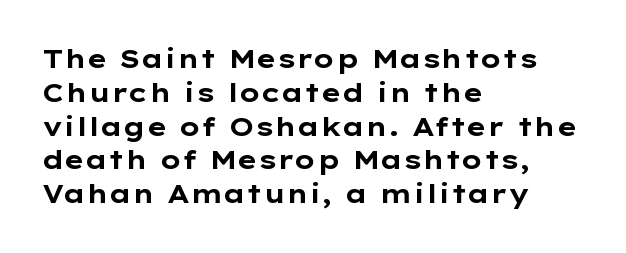
Q: Is the text bold? A: Yes.
Q: Is the text italic (slanted)? A: No, it is upright.
Q: Is the text underlined? A: No.
Q: How is the paragraph aligned? A: Left-aligned.
Q: Is the spacing between letters normal or unusually wide? A: Normal.
Q: Is the spacing between lines tight, normal or loose? A: Normal.
